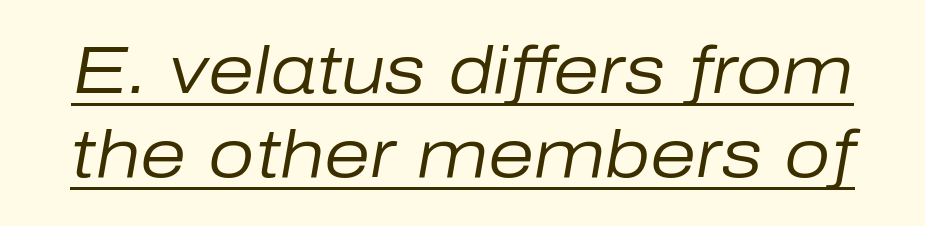
Q: Is the text bold? A: No.
Q: Is the text italic (slanted)? A: Yes, it leans right by about 10 degrees.
Q: Is the text underlined? A: Yes.
Q: Is the spacing between letters normal or unusually wide? A: Normal.
Q: Is the spacing between lines tight, normal or loose? A: Normal.
Q: Width (condensed, normal, or wide)? A: Normal.
Q: Stroke contrast? A: Low.
Q: x-height? A: Medium.
Q: Monospaced? A: No.
